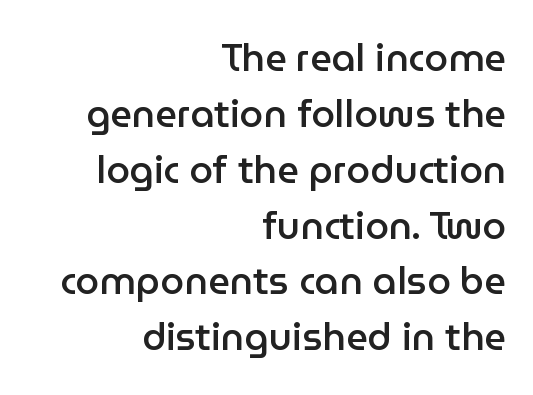
Q: Is the text bold? A: Semi-bold.
Q: Is the text italic (slanted)? A: No, it is upright.
Q: Is the typeface a serif or a sans-serif typeface? A: Sans-serif.
Q: Is the text underlined? A: No.
Q: How is the paragraph aligned? A: Right-aligned.
Q: Is the spacing between letters normal or unusually wide? A: Normal.
Q: Is the spacing between lines tight, normal or loose? A: Normal.
Q: Width (condensed, normal, or wide)? A: Normal.
Q: Stroke contrast? A: Low.
Q: x-height? A: Medium.
Q: Monospaced? A: No.
